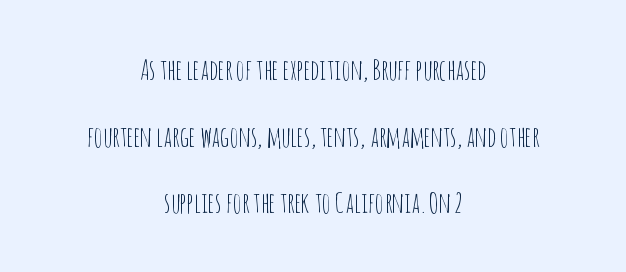
Type style note: lacks serifs. Each word holds together tightly as a unit, with standard inter-letter gaps. When letters stand straight like this, we call the style roman or upright. Line spacing here is loose. The lines in this sample share a center point and differ in where they start and stop.
